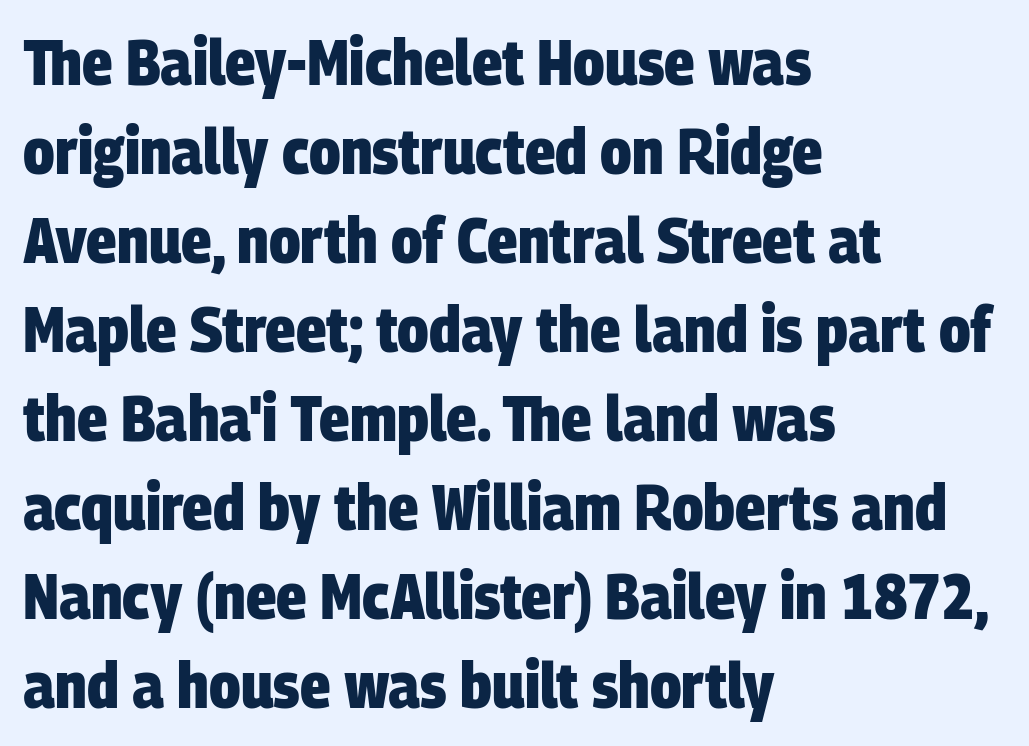
The designer went with a sans here, leaving each stem footless. The horizontal fit of the characters is conventional and even. Check the space under the baseline: it is left empty. Vertical spacing — default. Caption: bold face, heavy strokes.
